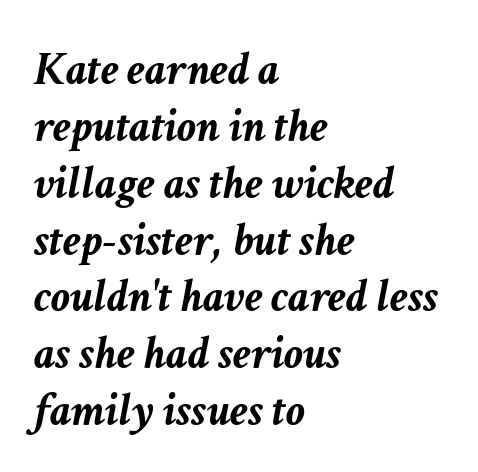
The string is rendered with underlining switched off. Looks like regular typesetting: each glyph gets only the width it needs. The tracking reads as untouched default to a designer's eye. Leftover space on each line is placed entirely after the last word. Would a proofreader flag this as italicized? Yes.
